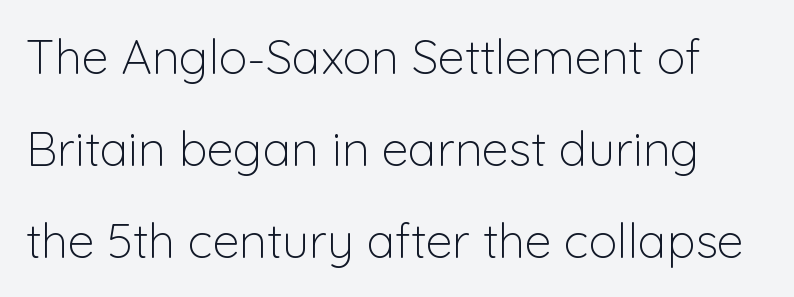
{"serif": "no", "italic": "no", "bold": "no", "weight": "light", "width": "normal", "stroke_contrast": "low", "x_height": "medium", "monospaced": "no", "underline": "no", "line_spacing": "loose", "line_spacing_ratio": 1.92, "letter_spacing": "normal", "letter_spacing_em": 0.0, "glyph_px": 48}
